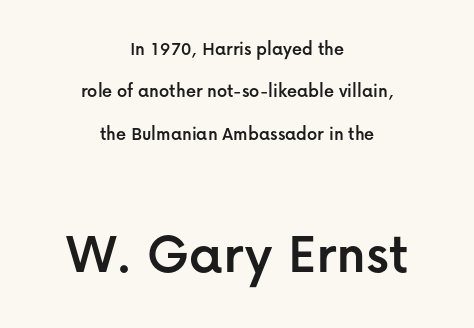
The image shows 61 px sans-serif type, upright; set centered, loose line spacing (2.12x), normal letter spacing, not underlined; the second (bottom) block is 3.05x larger; low stroke contrast and a medium x-height.
